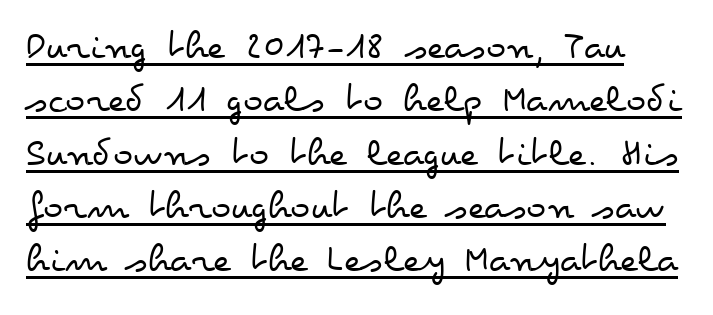
{"italic": "no", "bold": "no", "weight": "regular", "width": "wide", "stroke_contrast": "low", "x_height": "small", "monospaced": "no", "underline": "yes", "line_spacing": "normal", "line_spacing_ratio": 1.27, "letter_spacing": "normal", "letter_spacing_em": 0.0, "glyph_px": 42}
